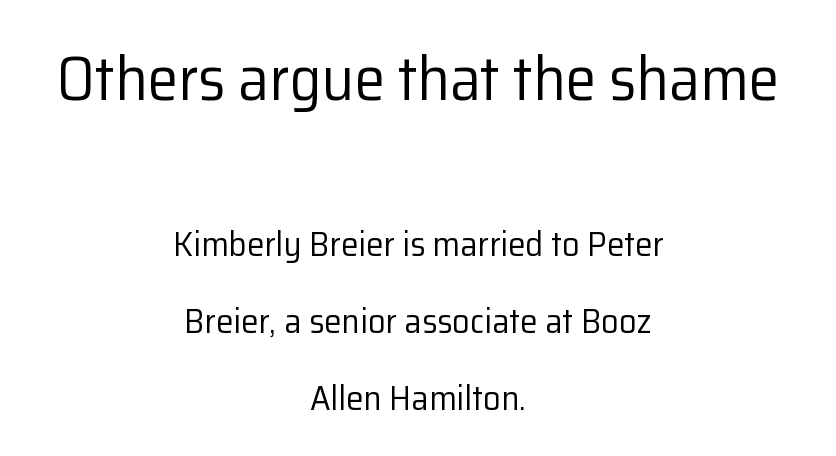
The image shows 62 px regular-weight sans-serif type, upright; set centered, loose line spacing (2.21x), normal letter spacing, not underlined; the first (top) block is 1.77x larger; low stroke contrast and a medium x-height.
